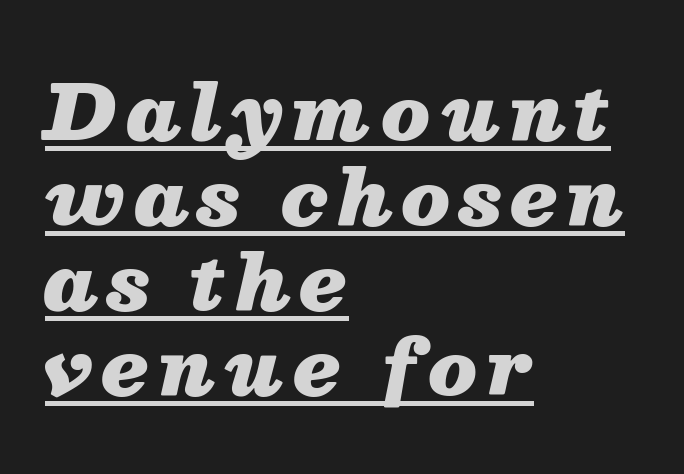
Each letter keeps its own natural width here, so spacing adapts to shape. You can see a thin bar hugging the bottom of the glyphs. Does the weight exceed regular? Yes, all the way to bold. One glance says dense: line gaps are narrower than usual. If you drew a line through each stem, it would be angled.
